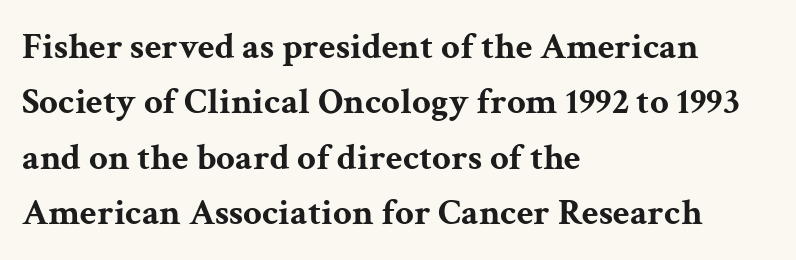
{"serif": "yes", "italic": "no", "bold": "yes", "weight": "bold", "width": "wide", "stroke_contrast": "medium", "x_height": "medium", "monospaced": "no", "underline": "no", "align": "left", "line_spacing": "normal", "line_spacing_ratio": 1.5, "letter_spacing": "normal", "letter_spacing_em": 0.0, "glyph_px": 37}
